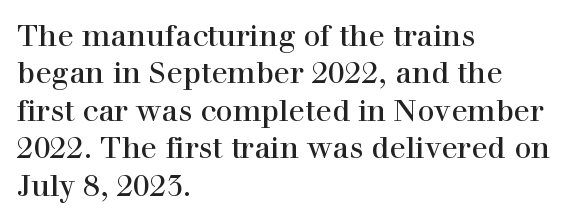
The image shows 30 px serif type, upright; set left-aligned, normal line spacing (1.25x), normal letter spacing, not underlined; a medium x-height.
